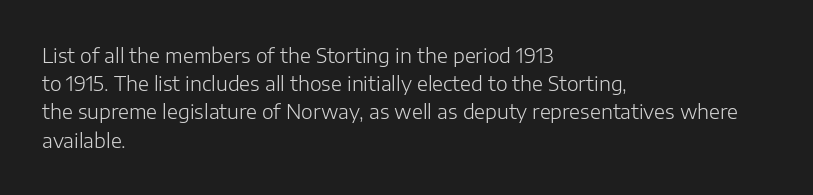
{"italic": "no", "bold": "no", "underline": "no", "align": "left", "line_spacing": "normal", "line_spacing_ratio": 1.41, "letter_spacing": "normal", "letter_spacing_em": 0.0, "glyph_px": 20}
